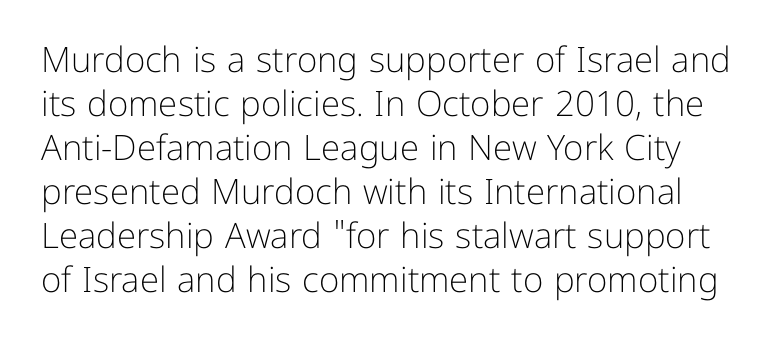
Q: Is the text bold? A: No.
Q: Is the text italic (slanted)? A: No, it is upright.
Q: Is the typeface a serif or a sans-serif typeface? A: Sans-serif.
Q: Is the text underlined? A: No.
Q: Is the spacing between letters normal or unusually wide? A: Normal.
Q: Is the spacing between lines tight, normal or loose? A: Normal.
Q: Width (condensed, normal, or wide)? A: Normal.
Q: Stroke contrast? A: Low.
Q: x-height? A: Medium.
Q: Monospaced? A: No.
